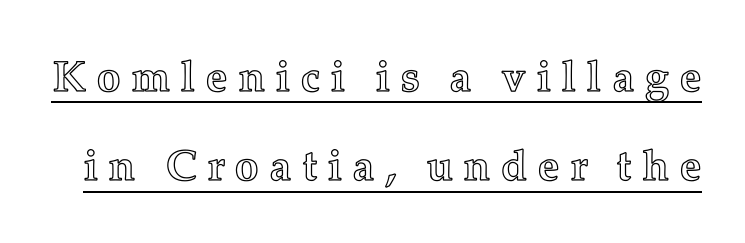
The image shows 43 px text type, upright; set loose line spacing (2.08x), unusually wide letter spacing (+0.24 em), underlined; a medium x-height.
